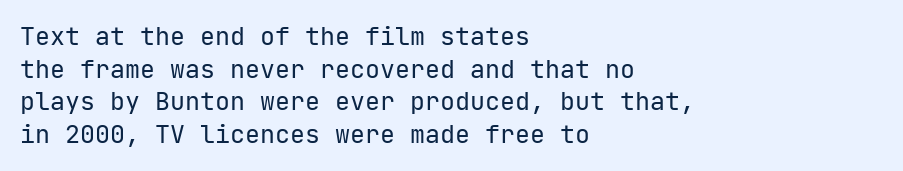
The image shows 25 px text type, upright; set left-aligned, normal line spacing (1.31x), normal letter spacing, not underlined.
